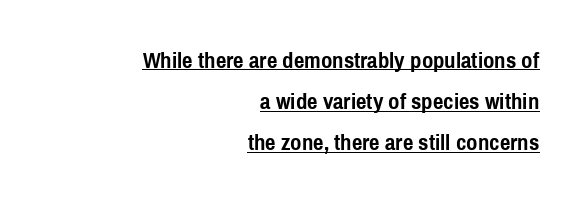
Q: Is the text bold? A: Yes.
Q: Is the text italic (slanted)? A: No, it is upright.
Q: Is the text underlined? A: Yes.
Q: How is the paragraph aligned? A: Right-aligned.
Q: Is the spacing between letters normal or unusually wide? A: Normal.
